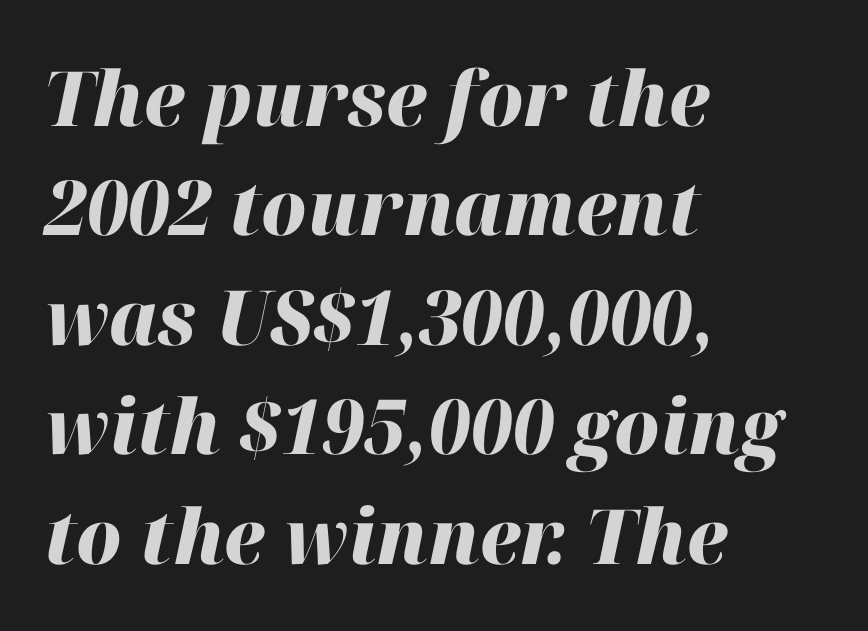
Q: Is the text bold? A: Yes.
Q: Is the text italic (slanted)? A: Yes, it leans right by about 12 degrees.
Q: Is the text underlined? A: No.
Q: How is the paragraph aligned? A: Left-aligned.
Q: Is the spacing between letters normal or unusually wide? A: Normal.
Q: Is the spacing between lines tight, normal or loose? A: Normal.
Q: Width (condensed, normal, or wide)? A: Normal.
Q: Stroke contrast? A: High.
Q: x-height? A: Medium.
Q: Monospaced? A: No.
